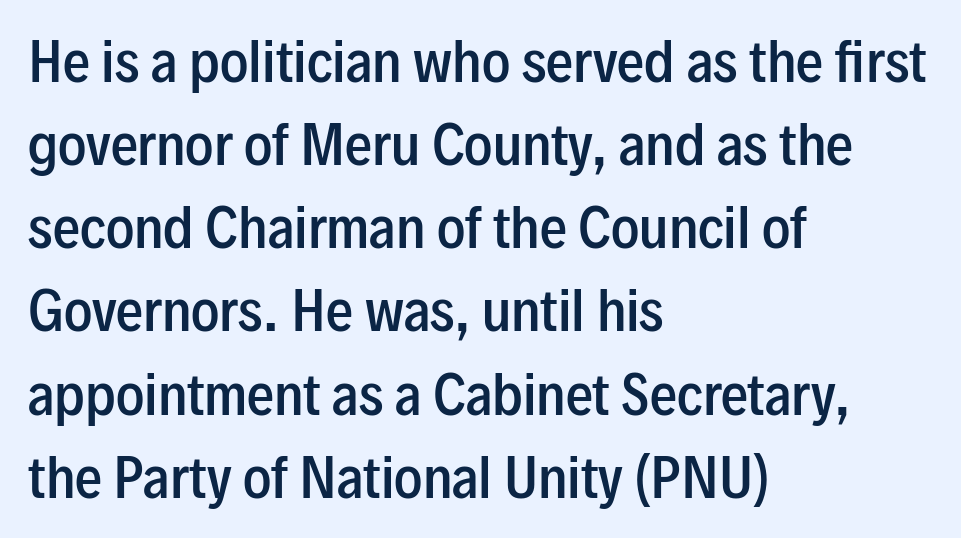
{"serif": "no", "italic": "no", "bold": "semi", "weight": "semibold", "width": "condensed", "stroke_contrast": "low", "x_height": "medium", "monospaced": "no", "underline": "no", "align": "left", "line_spacing": "normal", "line_spacing_ratio": 1.54, "letter_spacing": "normal", "letter_spacing_em": 0.0, "glyph_px": 54}
